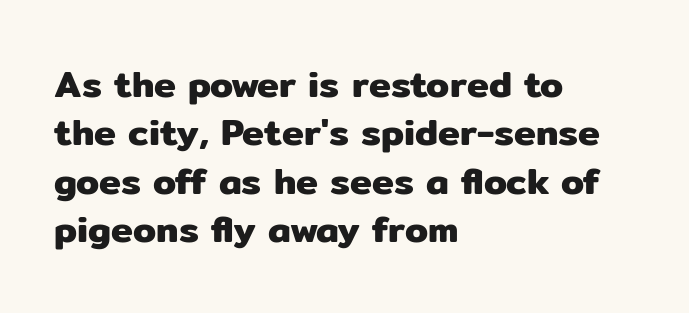
The image shows 37 px sans-serif type, upright; set left-aligned, normal line spacing (1.31x), normal letter spacing, not underlined; low stroke contrast and a medium x-height.
